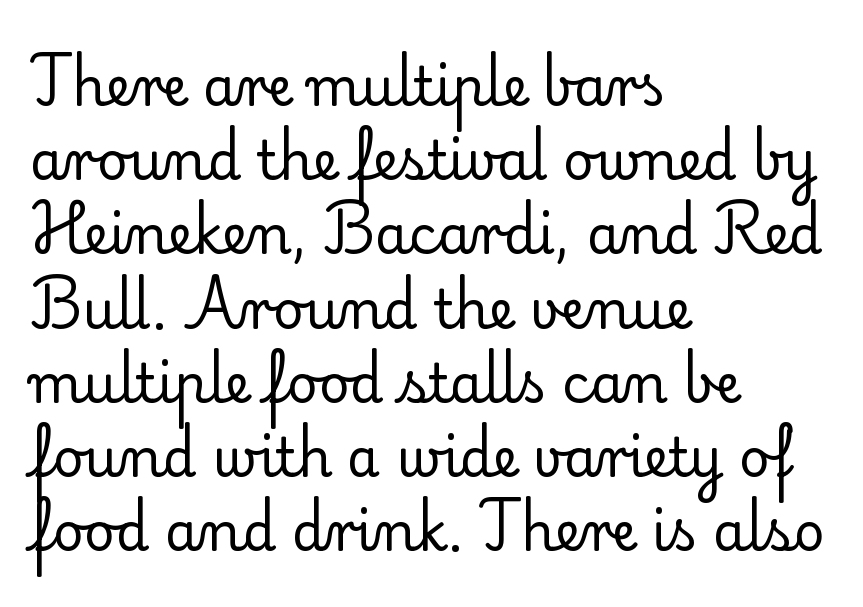
Glance below the letters and you will spot only blank space. The block of text has a typical density, with ordinary space between rows. Regarding serifs, this sample has them. The gaps between neighbouring characters are ordinary and unremarkable.
